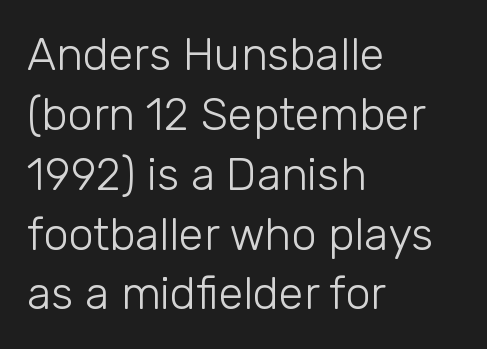
This sample uses a sans-serif face. These lines stack with their left ends in a neat column. This rendering leaves character spacing at its baseline value. The face used here is proportionally spaced, like ordinary book or web type. Underlining? Definitely not there. Evenly set lines give the paragraph a standard silhouette.
